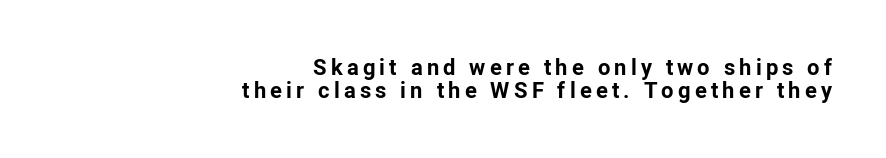
Q: Is the text bold? A: Yes.
Q: Is the text italic (slanted)? A: No, it is upright.
Q: Is the text underlined? A: No.
Q: How is the paragraph aligned? A: Right-aligned.
Q: Is the spacing between lines tight, normal or loose? A: Tight.
